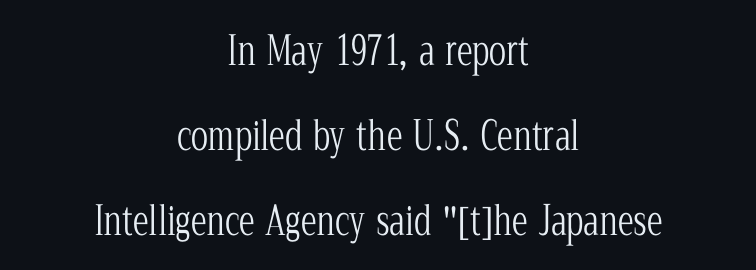
Characters follow at the spacing the type designer built in. The characters are drawn with everyday or finer stroke widths. Style check: upright. Horizontal bands of white between lines are thick stripes.
